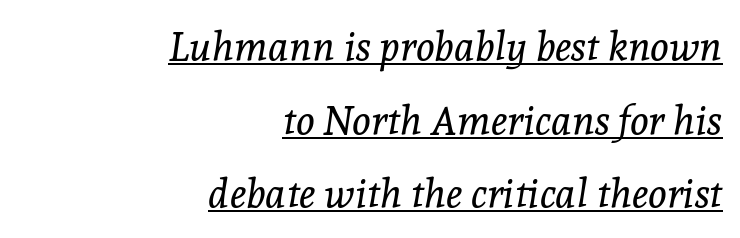
Each line ends at the same right margin while the left side varies. Classification — serif. Is the stroke heavy? The answer is a plain regular-or-lighter. Spacing verdict: proportional, widths tailored to each character.
